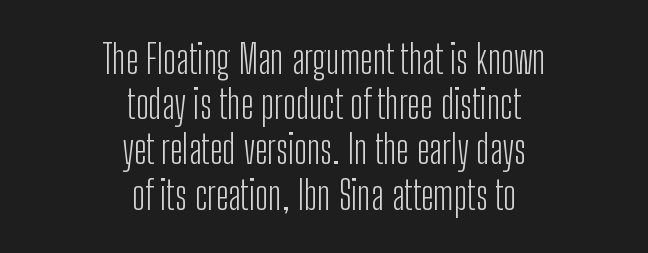
Q: Is the text bold? A: No.
Q: Is the text italic (slanted)? A: No, it is upright.
Q: Is the typeface a serif or a sans-serif typeface? A: Sans-serif.
Q: Is the text underlined? A: No.
Q: How is the paragraph aligned? A: Centered.
Q: Is the spacing between letters normal or unusually wide? A: Normal.
Q: Is the spacing between lines tight, normal or loose? A: Tight.
Q: Width (condensed, normal, or wide)? A: Condensed.
Q: Stroke contrast? A: Low.
Q: x-height? A: Medium.
Q: Monospaced? A: No.
